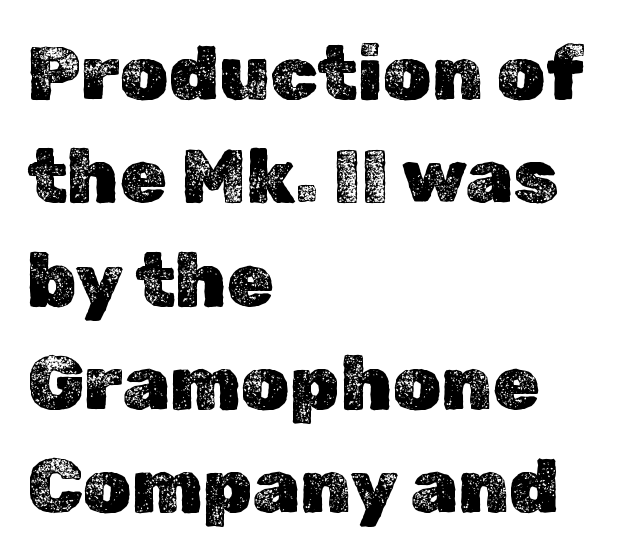
{"italic": "no", "width": "normal", "x_height": "medium", "monospaced": "no", "underline": "no", "align": "left", "line_spacing": "normal", "line_spacing_ratio": 1.36, "letter_spacing": "normal", "letter_spacing_em": 0.0, "glyph_px": 76}
